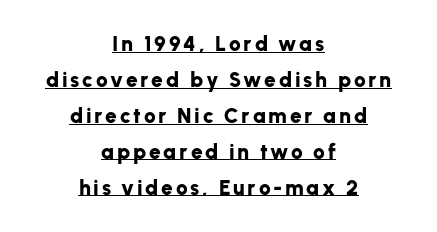
{"italic": "no", "bold": "yes", "underline": "yes", "align": "center", "line_spacing_ratio": 1.71, "glyph_px": 21}
